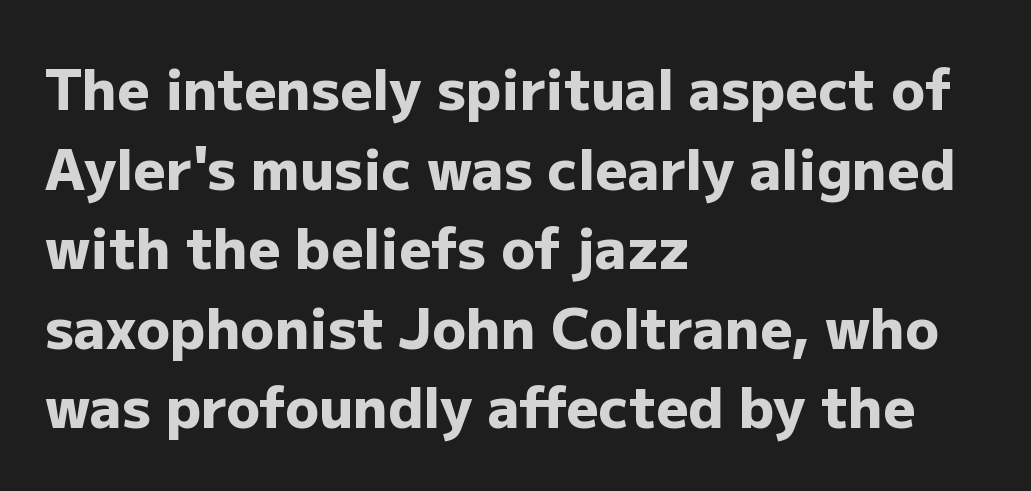
Q: Is the text bold? A: Yes.
Q: Is the text italic (slanted)? A: No, it is upright.
Q: Is the typeface a serif or a sans-serif typeface? A: Sans-serif.
Q: Is the text underlined? A: No.
Q: How is the paragraph aligned? A: Left-aligned.
Q: Is the spacing between letters normal or unusually wide? A: Normal.
Q: Is the spacing between lines tight, normal or loose? A: Normal.
Q: Width (condensed, normal, or wide)? A: Normal.
Q: Stroke contrast? A: Low.
Q: x-height? A: Medium.
Q: Monospaced? A: No.
